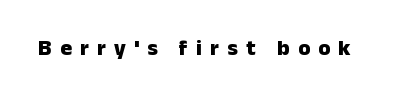
{"italic": "no", "bold": "yes", "underline": "no", "letter_spacing": "wide", "letter_spacing_em": 0.37, "glyph_px": 22}
